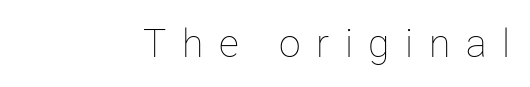
The image shows 39 px thin type, upright; set right-aligned, unusually wide letter spacing (+0.4 em), not underlined; low stroke contrast and a medium x-height.
